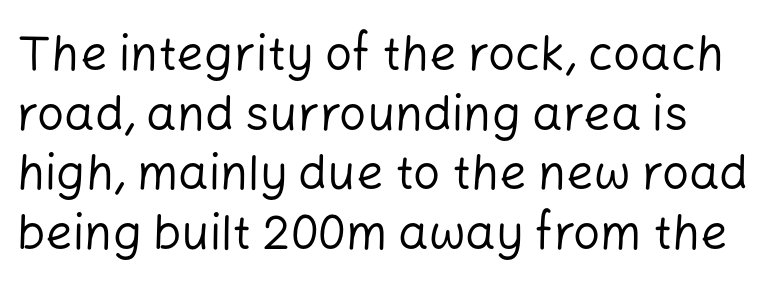
Does extra space separate the letters? No, they use regular spacing. Serif or sans? Sans — the stroke terminals are bare. The rendering uses natural spacing where letterforms have individual widths. The string is rendered with underlining switched off. Stems and bowls with no extra thickness — not bold.
